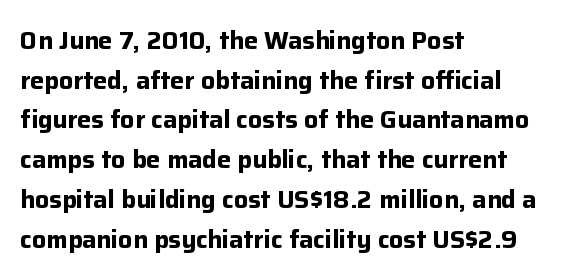
Q: Is the text bold? A: Yes.
Q: Is the text italic (slanted)? A: No, it is upright.
Q: Is the text underlined? A: No.
Q: How is the paragraph aligned? A: Left-aligned.
Q: Is the spacing between letters normal or unusually wide? A: Normal.
Q: Is the spacing between lines tight, normal or loose? A: Normal.
